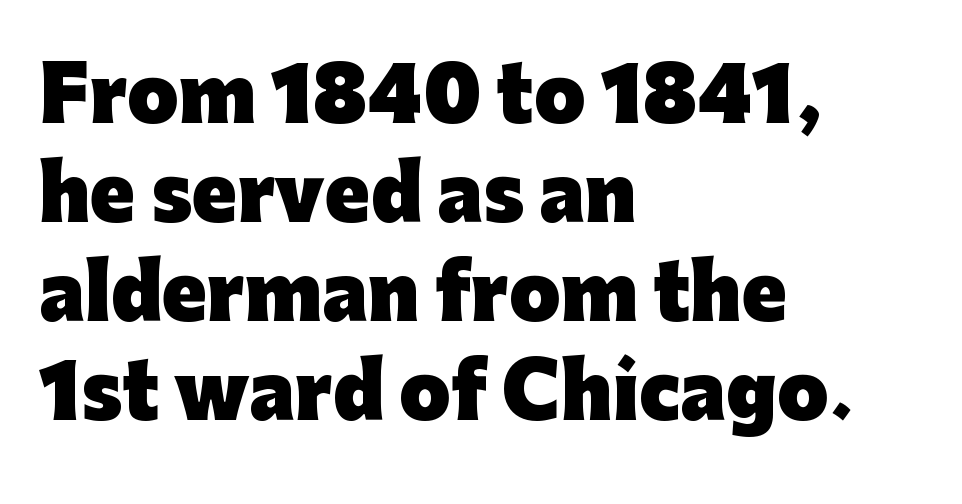
{"serif": "no", "italic": "no", "bold": "yes", "weight": "heavy", "width": "normal", "stroke_contrast": "low", "x_height": "medium", "monospaced": "no", "underline": "no", "align": "left", "line_spacing": "normal", "line_spacing_ratio": 1.34, "letter_spacing": "normal", "letter_spacing_em": 0.0, "glyph_px": 74}
